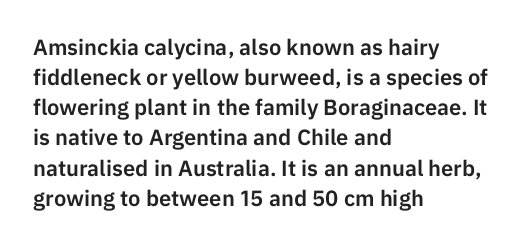
The lettering stays uniformly vertical, giving the passage a roman look. The text block is weighted toward the left margin, trailing off unevenly rightward. A typesetter would call this zero additional tracking. Evenly set lines give the paragraph a standard silhouette.
